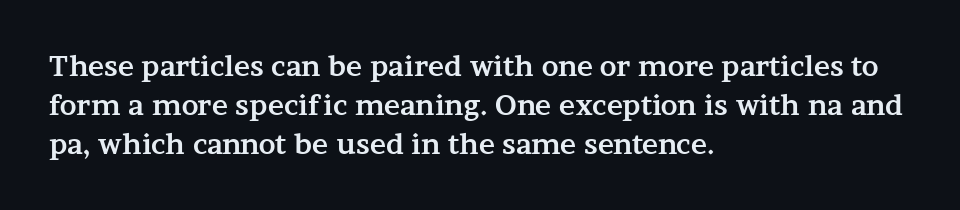
The image shows 27 px bold type, upright; set left-aligned, normal line spacing (1.44x), normal letter spacing, not underlined.
